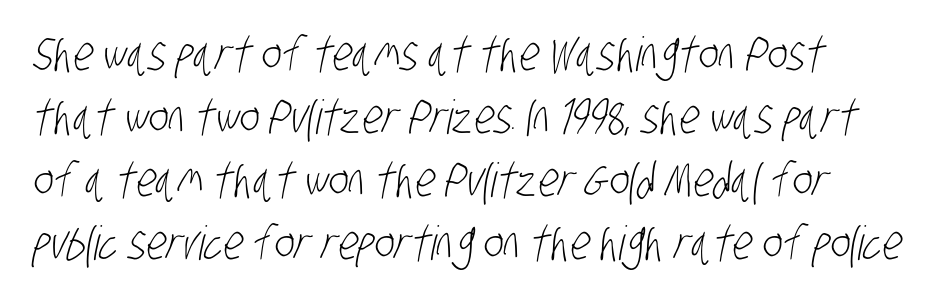
Type style note: lacks serifs. These lines are rendered in a variable-pitch font. Rule under the text: the space is simply empty. This sample keeps an unexceptional amount of space between lines. Each stroke keeps to a modest, everyday thickness or less. Compared with typical body copy, the letter spacing here is the same.
